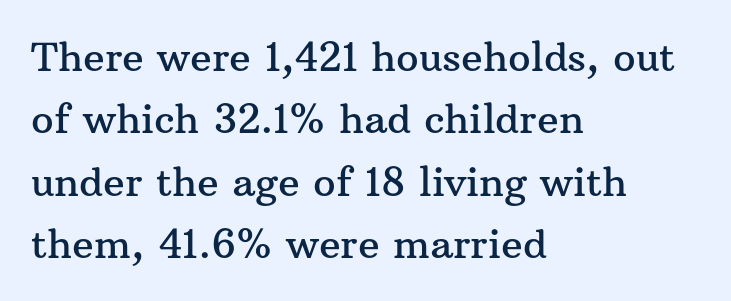
Q: Is the text italic (slanted)? A: No, it is upright.
Q: Is the typeface a serif or a sans-serif typeface? A: Serif.
Q: Is the text underlined? A: No.
Q: How is the paragraph aligned? A: Left-aligned.
Q: Is the spacing between letters normal or unusually wide? A: Normal.
Q: Is the spacing between lines tight, normal or loose? A: Normal.
Q: Width (condensed, normal, or wide)? A: Normal.
Q: Stroke contrast? A: Medium.
Q: x-height? A: Medium.
Q: Monospaced? A: No.
